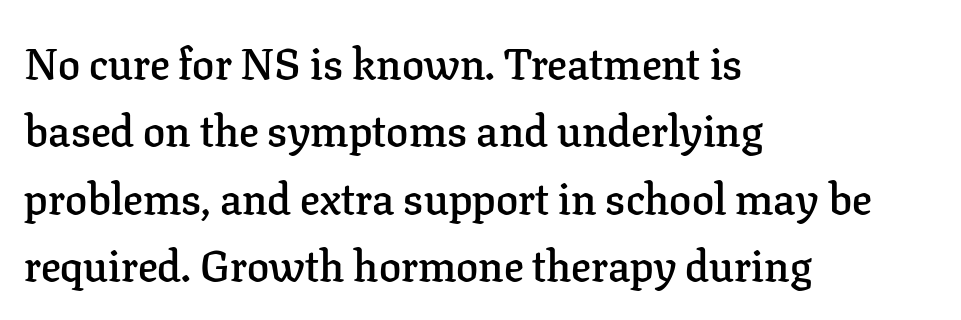
Rendered with straight, roman letterforms. A clean baseline with only descenders dipping below it. You could not count columns in this text — the font is proportionally spaced. Font category for this specimen: serif.
